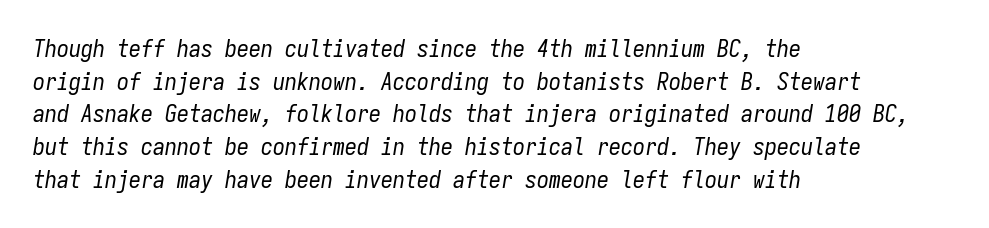
The image shows 24 px text type, italic (leaning right); set left-aligned, normal line spacing (1.36x), normal letter spacing, not underlined.
